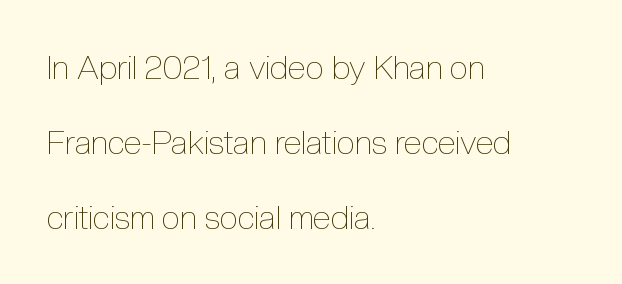
Q: Is the text bold? A: No.
Q: Is the text italic (slanted)? A: No, it is upright.
Q: Is the text underlined? A: No.
Q: How is the paragraph aligned? A: Left-aligned.
Q: Is the spacing between letters normal or unusually wide? A: Normal.
Q: Is the spacing between lines tight, normal or loose? A: Loose.
Q: Width (condensed, normal, or wide)? A: Condensed.
Q: x-height? A: Medium.
Q: Monospaced? A: No.
